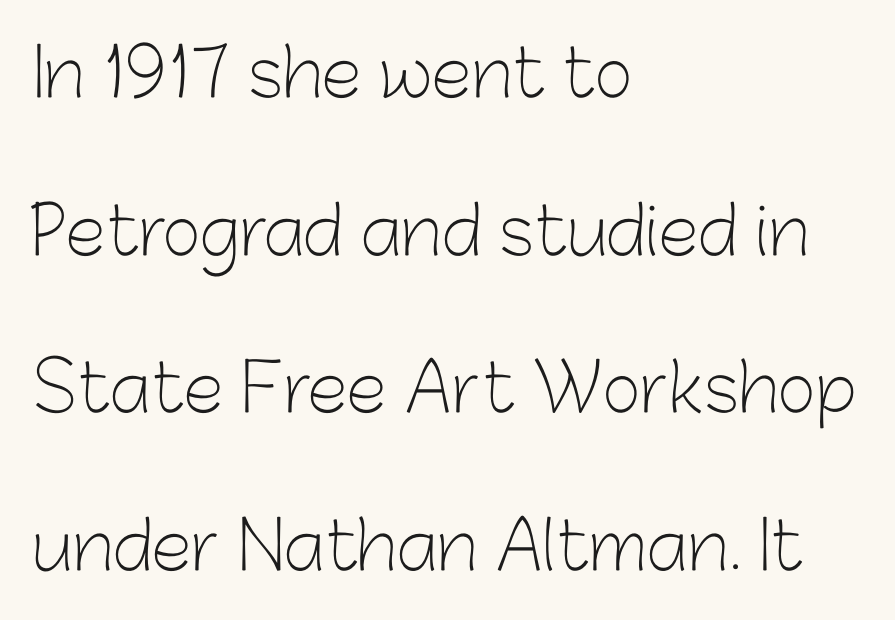
{"serif": "no", "italic": "no", "bold": "no", "weight": "light", "width": "normal", "stroke_contrast": "low", "x_height": "medium", "monospaced": "no", "underline": "no", "align": "left", "line_spacing": "loose", "line_spacing_ratio": 2.39, "letter_spacing": "normal", "letter_spacing_em": 0.0, "glyph_px": 66}
